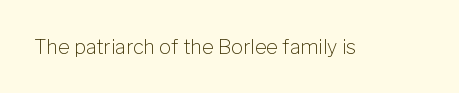
Posture: upright roman. Short note: letters normally spaced. The weight would be labelled regular, book, light, or lighter still. Lines of text with bare space underneath.
